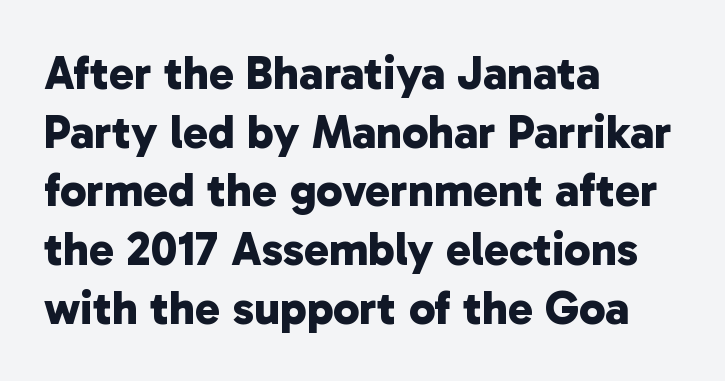
The image shows 47 px bold sans-serif type; set left-aligned, normal line spacing (1.25x), normal letter spacing, not underlined; low stroke contrast and a medium x-height.
